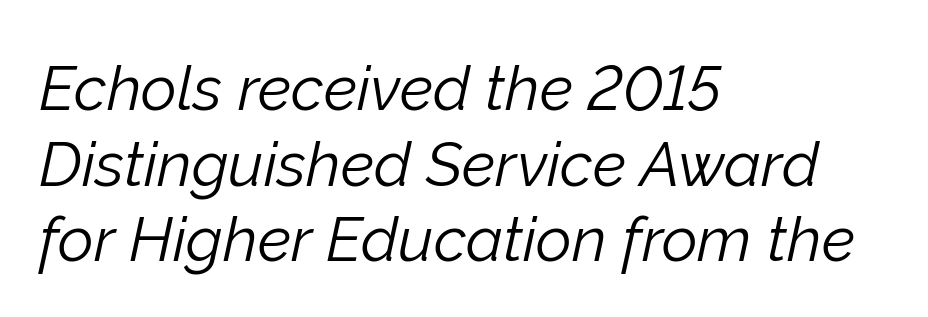
Slanted lettering throughout. Is the letter spacing exaggerated? No — it looks like the ordinary default. Summary of weight: not heavy and not bold. The strip under each line holds only bare page. The face used here is proportionally spaced, like ordinary book or web type. Horizontally, the lines are justified to the leading edge only.
